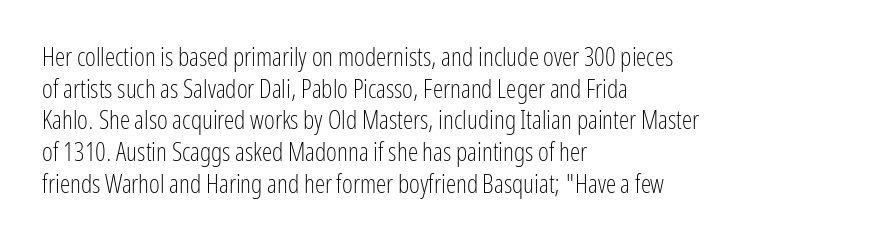
{"italic": "no", "bold": "no", "underline": "no", "align": "left", "line_spacing_ratio": 1.22, "letter_spacing": "normal", "letter_spacing_em": 0.0, "glyph_px": 26}
